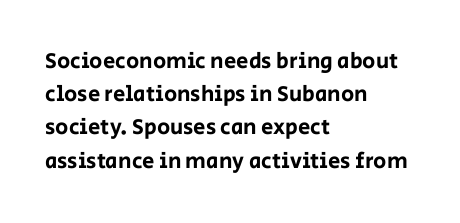
Q: Is the text italic (slanted)? A: No, it is upright.
Q: Is the text underlined? A: No.
Q: How is the paragraph aligned? A: Left-aligned.
Q: Is the spacing between letters normal or unusually wide? A: Normal.
Q: Is the spacing between lines tight, normal or loose? A: Normal.
